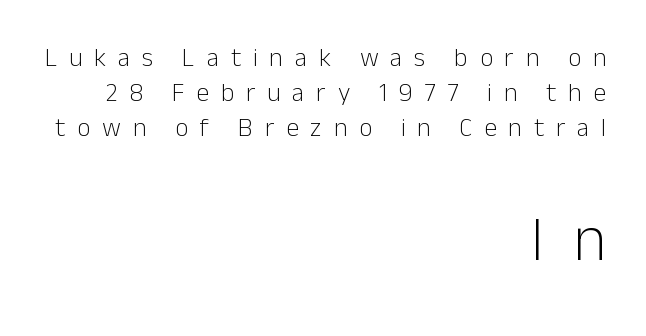
Q: Is the text bold? A: No.
Q: Is the text italic (slanted)? A: No, it is upright.
Q: Is the typeface a serif or a sans-serif typeface? A: Sans-serif.
Q: Is the text underlined? A: No.
Q: How is the paragraph aligned? A: Right-aligned.
Q: Is the spacing between letters normal or unusually wide? A: Unusually wide.
Q: Is the spacing between lines tight, normal or loose? A: Normal.
Q: Which block of text is set in a larger size, the first (top) or the second (bottom)? A: The second (bottom) one.
Q: Width (condensed, normal, or wide)? A: Normal.
Q: Stroke contrast? A: Low.
Q: x-height? A: Medium.
Q: Monospaced? A: No.
